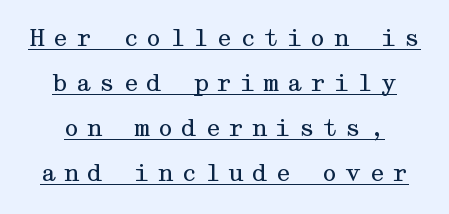
{"italic": "no", "bold": "no", "underline": "yes", "line_spacing": "loose", "line_spacing_ratio": 1.96, "letter_spacing": "wide", "letter_spacing_em": 0.32, "glyph_px": 23}
